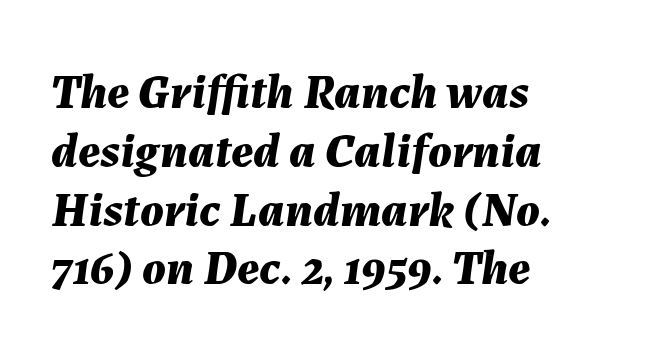
Q: Is the text bold? A: Yes.
Q: Is the text italic (slanted)? A: Yes, it leans right by about 7 degrees.
Q: Is the text underlined? A: No.
Q: How is the paragraph aligned? A: Left-aligned.
Q: Is the spacing between letters normal or unusually wide? A: Normal.
Q: Width (condensed, normal, or wide)? A: Normal.
Q: Stroke contrast? A: Medium.
Q: x-height? A: Medium.
Q: Monospaced? A: No.
